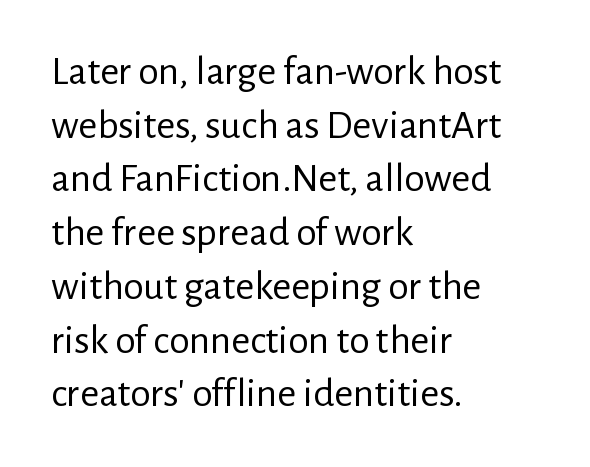
Notice how the stems are strictly vertical — no italics here. Successive baselines arrive at the customary interval. Descenders are the only things crossing below the line. If you drew a ruler down the left edge, every line would touch it.
